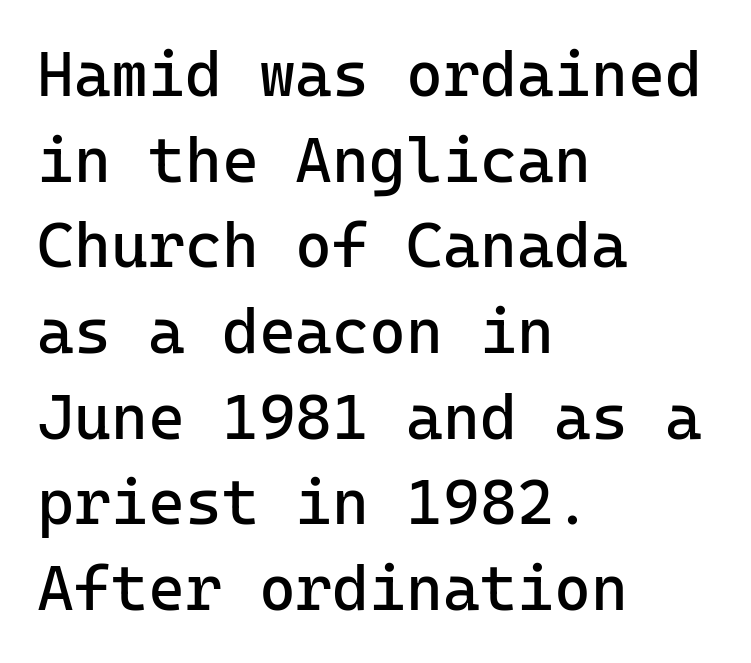
{"serif": "no", "italic": "no", "bold": "no", "weight": "regular", "width": "normal", "stroke_contrast": "low", "x_height": "medium", "monospaced": "yes", "underline": "no", "align": "left", "line_spacing": "normal", "line_spacing_ratio": 1.36, "letter_spacing": "normal", "letter_spacing_em": 0.0, "glyph_px": 63}
